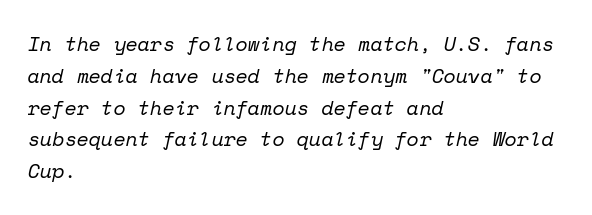
Visually the block forms a straight wall on the left and a jagged coastline on the right. Weight: regular or lighter. The space beneath each line is pristine and unruled. A normal amount of white space separates one row of letters from the next. This sample uses plain, unmodified letter spacing.
